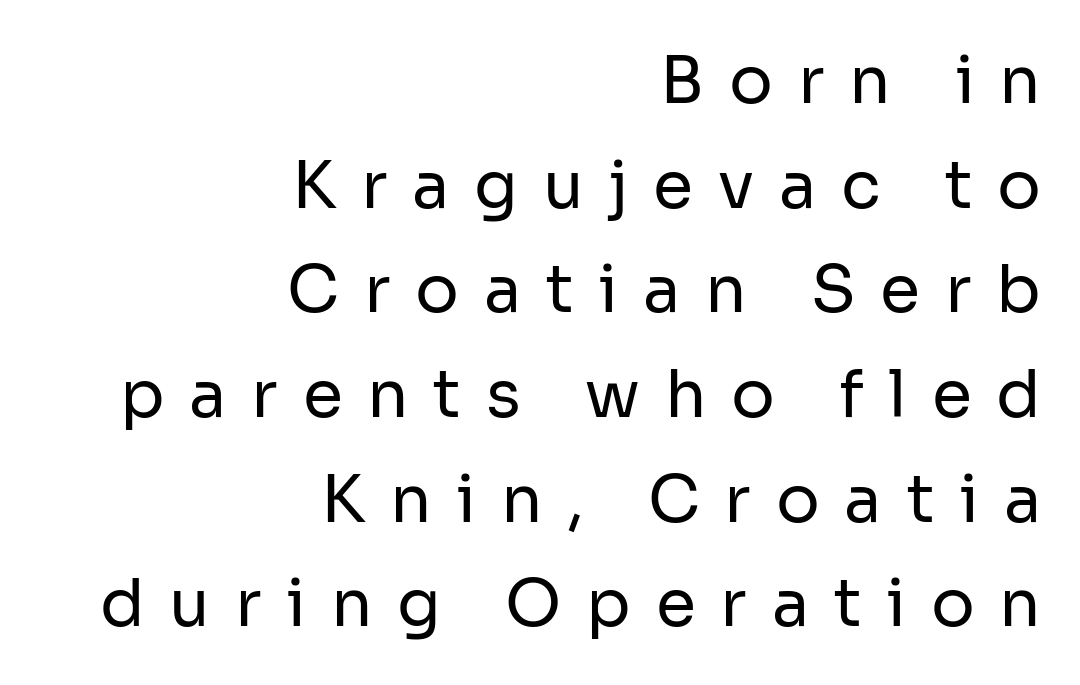
In terms of letterform style, serifs are entirely absent. Rule under the text: the space is simply empty. A roman cut, with each character standing at attention. The face used here is proportionally spaced, like ordinary book or web type. Horizontal bands of white between lines are of average thickness.
